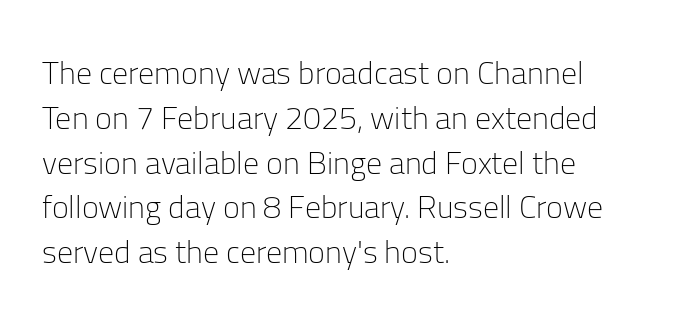
The image shows 32 px light sans-serif type, upright; set left-aligned, normal line spacing (1.4x), normal letter spacing, not underlined; low stroke contrast and a medium x-height.
